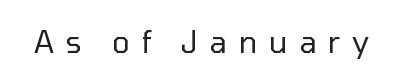
Q: Is the text bold? A: No.
Q: Is the text italic (slanted)? A: No, it is upright.
Q: Is the typeface a serif or a sans-serif typeface? A: Sans-serif.
Q: Is the text underlined? A: No.
Q: Is the spacing between letters normal or unusually wide? A: Unusually wide.
Q: Width (condensed, normal, or wide)? A: Normal.
Q: Stroke contrast? A: Low.
Q: x-height? A: Medium.
Q: Monospaced? A: No.
